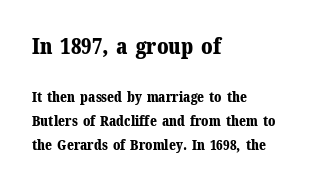
{"italic": "no", "bold": "yes", "underline": "no", "align": "left", "line_spacing_ratio": 1.73, "letter_spacing": "normal", "letter_spacing_em": 0.0, "larger_block": "first", "size_ratio": 1.57, "glyph_px": 22}
